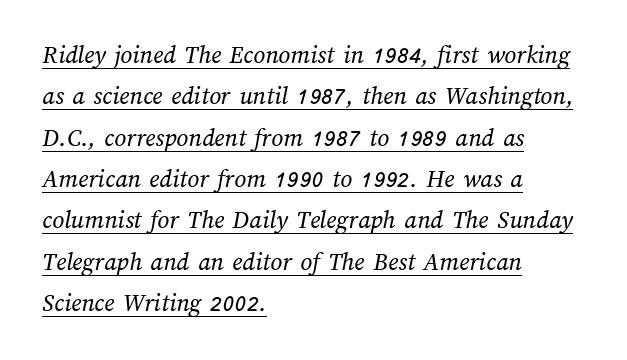
{"bold": "no", "underline": "yes", "align": "left", "line_spacing": "normal", "line_spacing_ratio": 1.59, "letter_spacing": "normal", "letter_spacing_em": 0.0, "glyph_px": 26}
